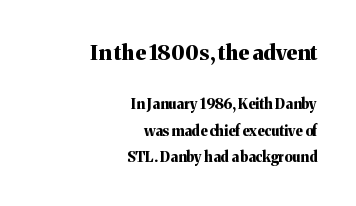
Q: Is the text bold? A: Yes.
Q: Is the text italic (slanted)? A: No, it is upright.
Q: Is the text underlined? A: No.
Q: How is the paragraph aligned? A: Right-aligned.
Q: Is the spacing between letters normal or unusually wide? A: Normal.
Q: Which block of text is set in a larger size, the first (top) or the second (bottom)? A: The first (top) one.
